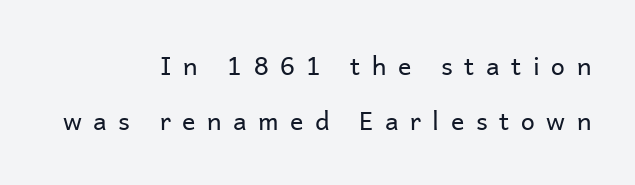
Q: Is the text bold? A: No.
Q: Is the text italic (slanted)? A: No, it is upright.
Q: Is the text underlined? A: No.
Q: How is the paragraph aligned? A: Right-aligned.
Q: Is the spacing between letters normal or unusually wide? A: Unusually wide.
Q: Is the spacing between lines tight, normal or loose? A: Loose.
